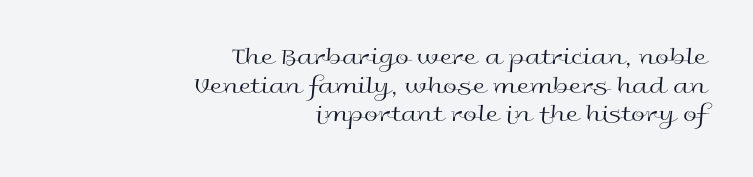
Does the lettering tilt? It doesn't — this is upright. Honestly, the rows look squashed on top of each other. Glyph-to-glyph distance matches everyday printed text. The paragraph shown leans on its right margin. Weight: not bold — regular or lighter. Descenders hang freely into open space.
